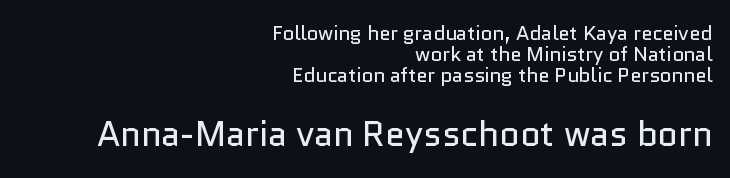
The glyphs in this specimen are sans serif. Layout note: lines flush right. No chunkiness to these letters — they're not bold. The lettering holds an erect, upright posture throughout. Descenders are the only things crossing below the line.
